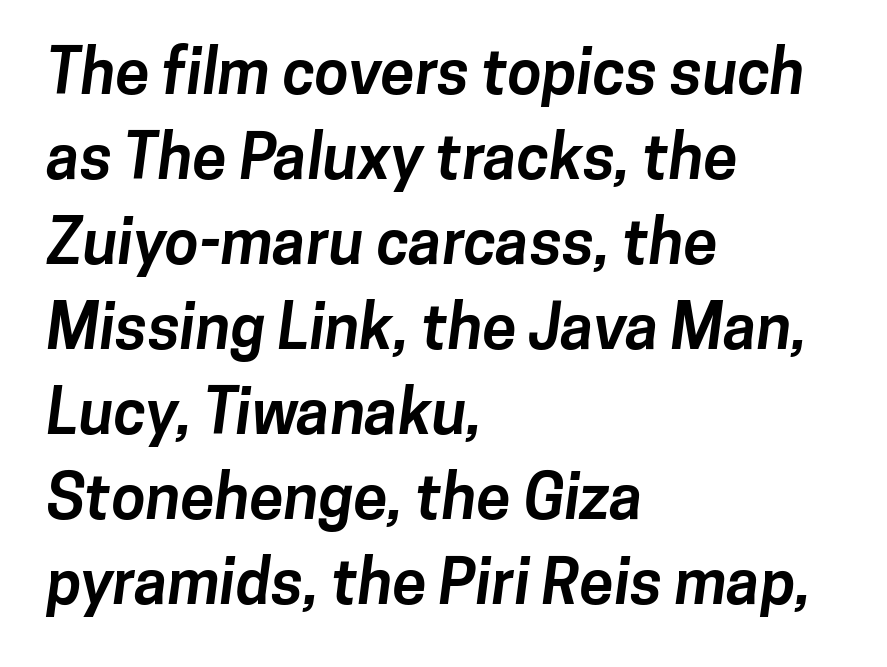
{"serif": "no", "bold": "yes", "weight": "bold", "width": "normal", "stroke_contrast": "low", "x_height": "medium", "monospaced": "no", "underline": "no", "align": "left", "line_spacing": "normal", "line_spacing_ratio": 1.37, "letter_spacing": "normal", "letter_spacing_em": 0.0, "glyph_px": 62}
